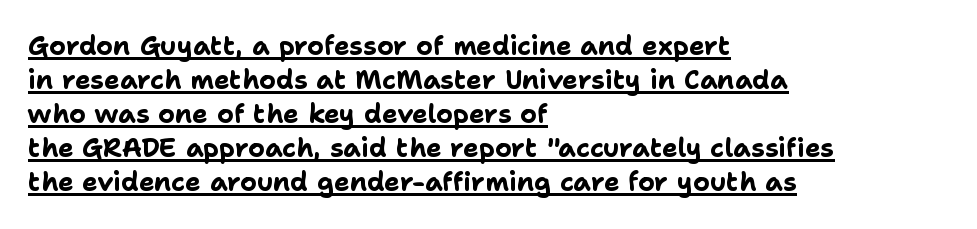
Vertically, the passage feels balanced, rows spaced as you'd expect. Is there any slant? The stems are plumb. A rule runs beneath these lines of type. These lines are set flush left with a ragged right edge. A dark, heavy texture on the line: the type is bold. The passage shown has conventional tracking throughout.
